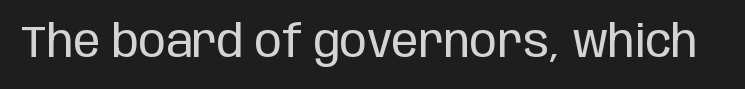
Q: Is the text bold? A: No.
Q: Is the text italic (slanted)? A: No, it is upright.
Q: Is the typeface a serif or a sans-serif typeface? A: Sans-serif.
Q: Is the text underlined? A: No.
Q: Is the spacing between letters normal or unusually wide? A: Normal.
Q: Width (condensed, normal, or wide)? A: Condensed.
Q: Stroke contrast? A: Low.
Q: x-height? A: Large.
Q: Monospaced? A: No.
